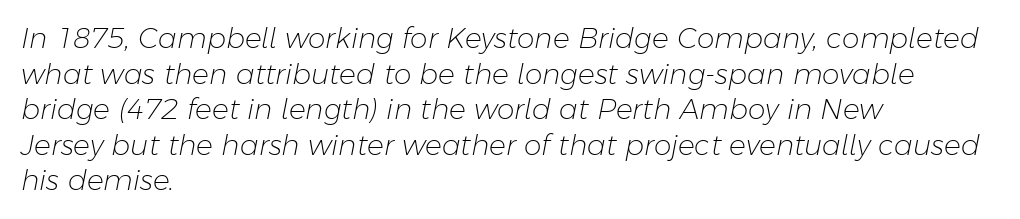
Q: Is the text bold? A: No.
Q: Is the text italic (slanted)? A: Yes, it leans right by about 11 degrees.
Q: Is the text underlined? A: No.
Q: How is the paragraph aligned? A: Left-aligned.
Q: Is the spacing between letters normal or unusually wide? A: Normal.
Q: Is the spacing between lines tight, normal or loose? A: Normal.
Q: Width (condensed, normal, or wide)? A: Normal.
Q: Stroke contrast? A: Low.
Q: x-height? A: Medium.
Q: Monospaced? A: No.
